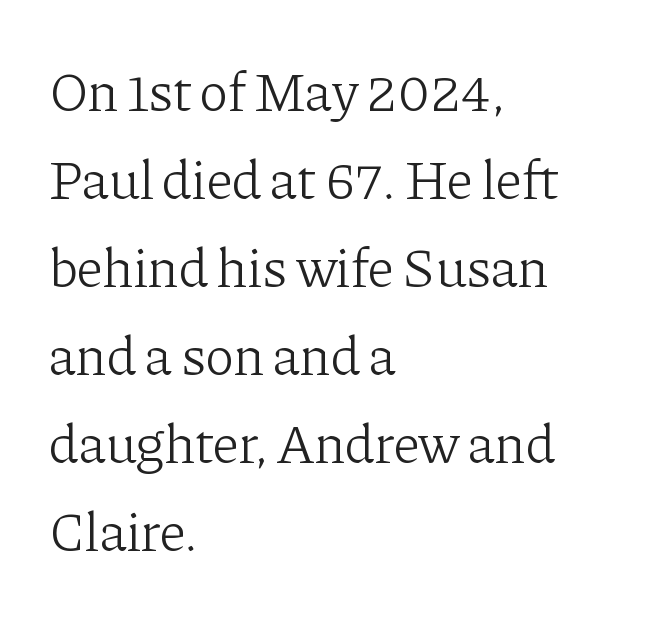
Q: Is the text bold? A: No.
Q: Is the text italic (slanted)? A: No, it is upright.
Q: Is the typeface a serif or a sans-serif typeface? A: Serif.
Q: Is the text underlined? A: No.
Q: How is the paragraph aligned? A: Left-aligned.
Q: Is the spacing between letters normal or unusually wide? A: Normal.
Q: Is the spacing between lines tight, normal or loose? A: Normal.
Q: Width (condensed, normal, or wide)? A: Normal.
Q: Stroke contrast? A: Low.
Q: x-height? A: Medium.
Q: Monospaced? A: No.
